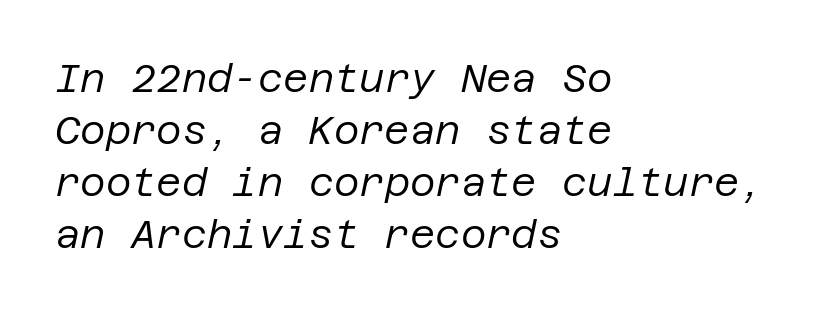
{"italic": "yes", "lean": "right", "slant_degrees": 12, "bold": "no", "weight": "regular", "width": "normal", "stroke_contrast": "low", "x_height": "large", "underline": "no", "align": "left", "line_spacing": "normal", "line_spacing_ratio": 1.33, "letter_spacing": "normal", "letter_spacing_em": 0.0, "glyph_px": 39}
